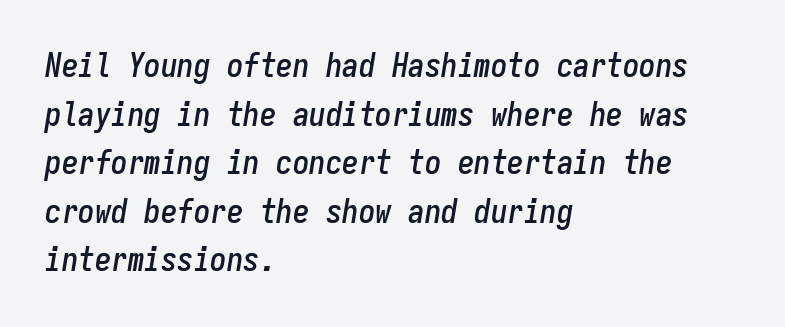
The image shows 33 px condensed type, italic (leaning right), monospaced; set left-aligned, normal line spacing (1.47x), normal letter spacing, not underlined; low stroke contrast and a medium x-height.
